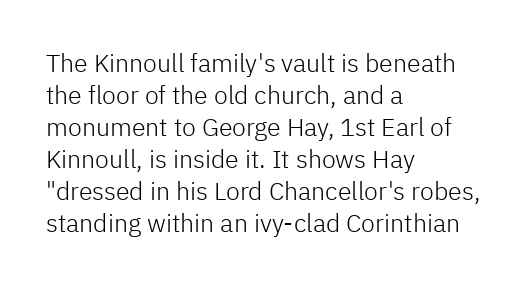
The image shows 25 px text type, upright; set left-aligned, normal line spacing (1.28x), normal letter spacing, not underlined.
